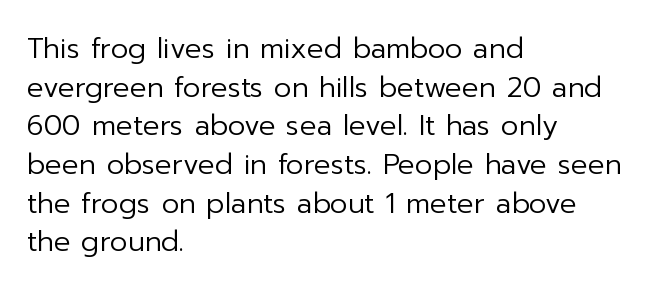
These lines are set flush left with a ragged right edge. Varying glyph widths throughout — classic text-font behaviour. Is this a sans? Yes — the strokes have no serifs. Bare-footed words on every line. Rows of type keep a routine distance in the vertical direction.
